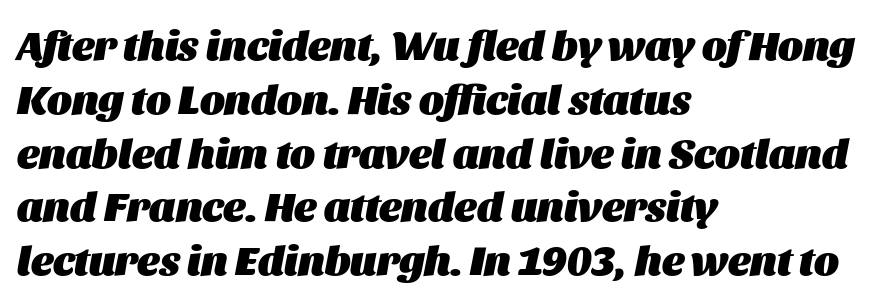
Rule under the text: the space is simply empty. What weight is shown? A full bold with thick strokes. The passage shown stacks its lines at a standard gap. Observe the lean: these are italic letterforms. You could not count columns in this text — the font is proportionally spaced. Horizontal alignment here is leftward, the default for most running prose.
